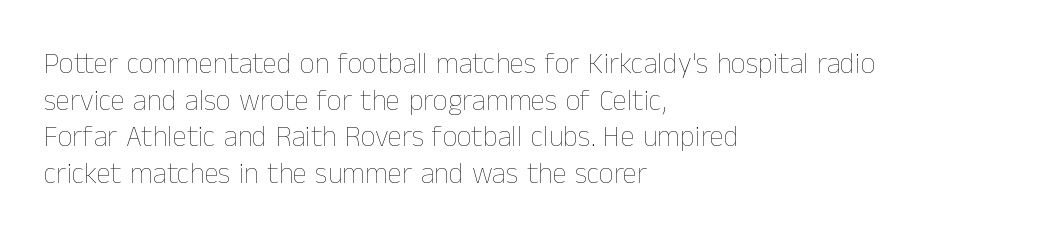
Decoration check: the copy has no underline. Character widths vary here, with narrow letters taking less room than wide ones. Stems here are at most as thick as an everyday book face. Words appear dense and cohesive because spacing is normal. The typography opts for an upright posture over an oblique one.
